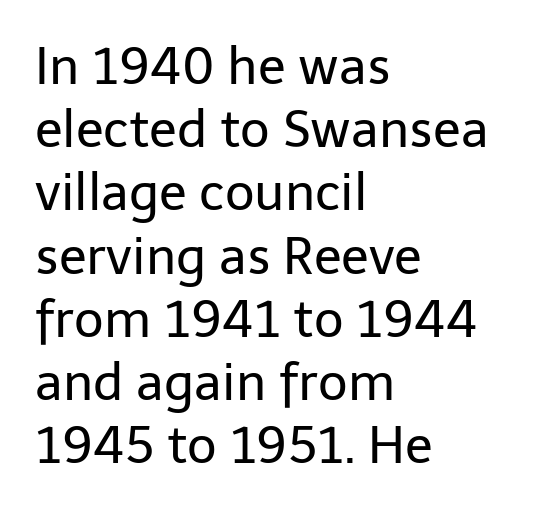
{"serif": "no", "italic": "no", "bold": "no", "weight": "regular", "width": "normal", "stroke_contrast": "low", "x_height": "medium", "monospaced": "no", "underline": "no", "align": "left", "line_spacing_ratio": 1.24, "letter_spacing": "normal", "letter_spacing_em": 0.0, "glyph_px": 51}
